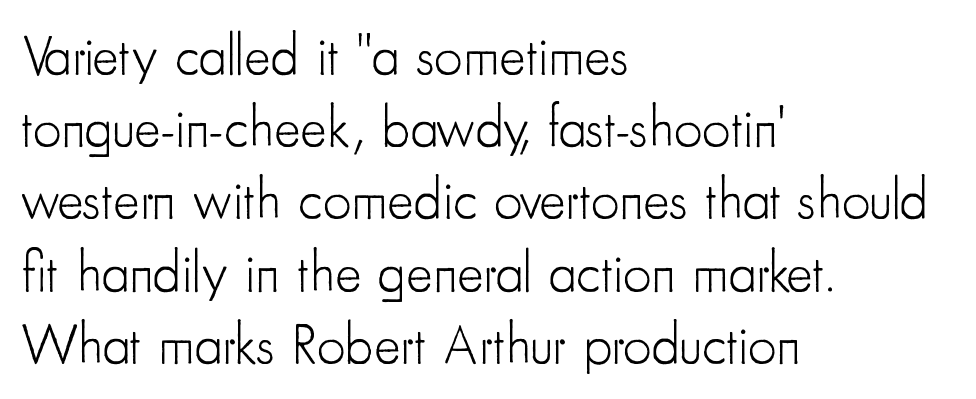
The image shows 56 px light, condensed sans-serif type, upright; set left-aligned, normal line spacing (1.29x), normal letter spacing, not underlined; low stroke contrast and a small x-height.
